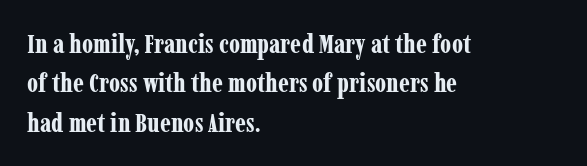
The image shows 27 px bold type, upright; set left-aligned, normal line spacing (1.46x), normal letter spacing, not underlined.
